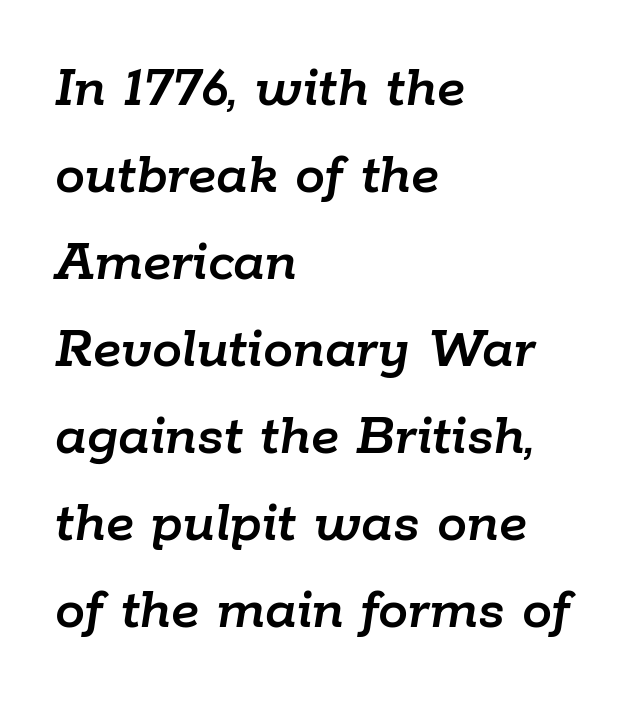
Q: Is the text italic (slanted)? A: Yes, it leans right by about 9 degrees.
Q: Is the text underlined? A: No.
Q: How is the paragraph aligned? A: Left-aligned.
Q: Is the spacing between letters normal or unusually wide? A: Normal.
Q: Is the spacing between lines tight, normal or loose? A: Normal.
Q: Width (condensed, normal, or wide)? A: Normal.
Q: Stroke contrast? A: Low.
Q: x-height? A: Medium.
Q: Monospaced? A: No.
